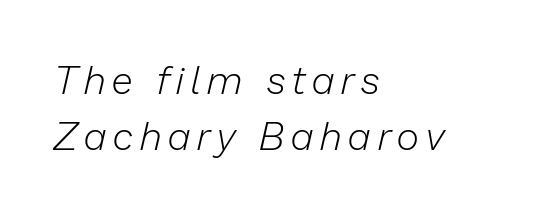
Is the type heavy? It reads as light-to-regular instead. The passage shown is typed in a proportional face where columns would drift. Is the block centered? No — it sits flush against the left margin. Quick note: underline off.
